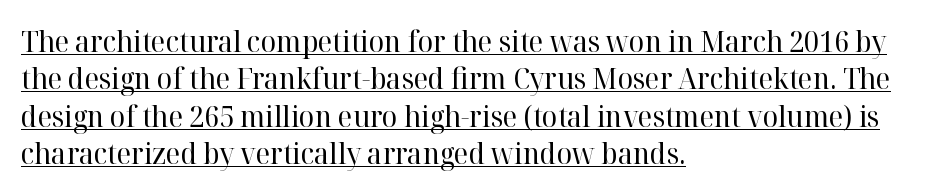
The image shows 29 px regular-weight serif type, upright; set left-aligned, normal line spacing (1.29x), normal letter spacing, underlined; high stroke contrast and a medium x-height.
